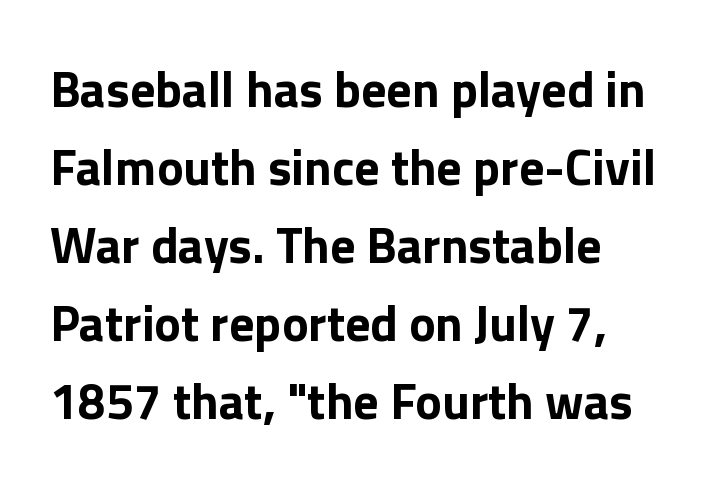
Q: Is the text bold? A: Yes.
Q: Is the text italic (slanted)? A: No, it is upright.
Q: Is the typeface a serif or a sans-serif typeface? A: Sans-serif.
Q: Is the text underlined? A: No.
Q: How is the paragraph aligned? A: Left-aligned.
Q: Is the spacing between letters normal or unusually wide? A: Normal.
Q: Is the spacing between lines tight, normal or loose? A: Normal.
Q: Width (condensed, normal, or wide)? A: Normal.
Q: x-height? A: Medium.
Q: Monospaced? A: No.
